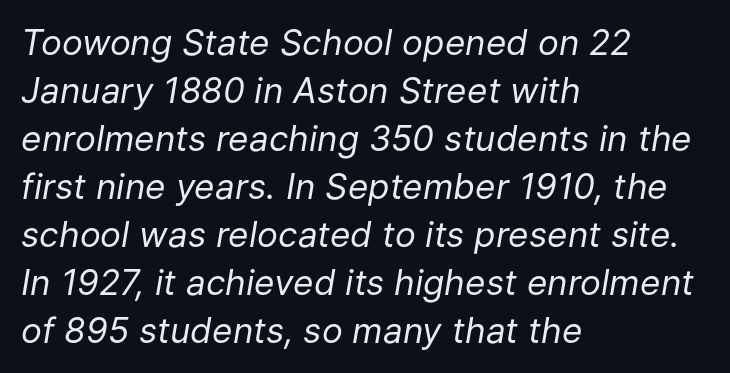
Vertical stems look standard width or narrower in stroke. Each new line begins a customary step beneath the previous one. Each letter keeps its own natural width here, so spacing adapts to shape. The rag falls on the right side of this text block. Descenders are the only things crossing below the line.
